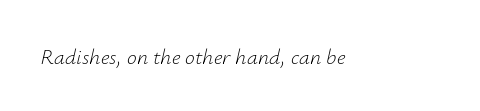
Compared with typical body copy, the letter spacing here is the same. Style check: oblique. Stems here are at most as thick as an everyday book face. Bare-footed words on every line.
